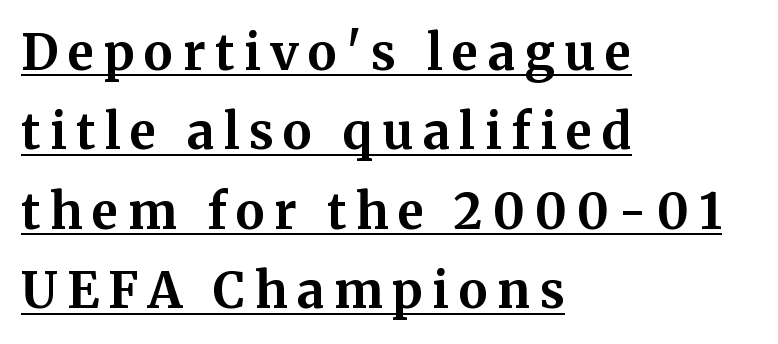
The image shows 49 px bold serif type, upright; set left-aligned, normal line spacing (1.62x), unusually wide letter spacing (+0.2 em), underlined; medium stroke contrast and a medium x-height.
